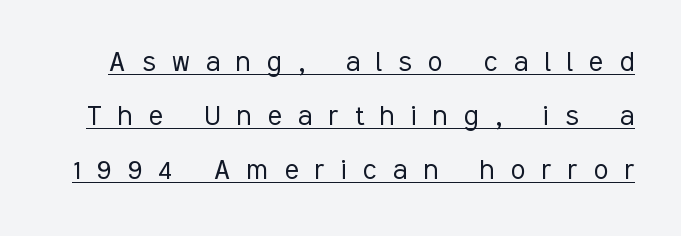
{"serif": "no", "italic": "no", "bold": "no", "weight": "light", "width": "condensed", "stroke_contrast": "low", "x_height": "medium", "monospaced": "no", "underline": "yes", "line_spacing": "normal", "line_spacing_ratio": 1.63, "letter_spacing": "wide", "letter_spacing_em": 0.5, "glyph_px": 33}
